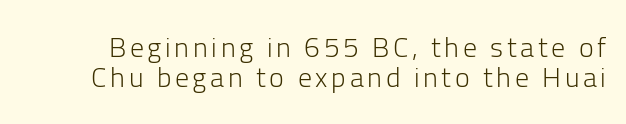
Q: Is the text bold? A: No.
Q: Is the text italic (slanted)? A: No, it is upright.
Q: Is the typeface a serif or a sans-serif typeface? A: Sans-serif.
Q: Is the text underlined? A: No.
Q: Is the spacing between lines tight, normal or loose? A: Tight.
Q: Width (condensed, normal, or wide)? A: Normal.
Q: Stroke contrast? A: Low.
Q: x-height? A: Medium.
Q: Monospaced? A: No.
